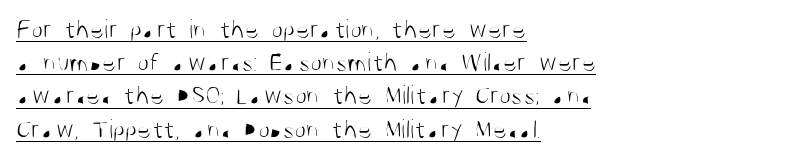
The image shows 27 px text type, upright; set left-aligned, line spacing 1.23x, normal letter spacing, underlined.
